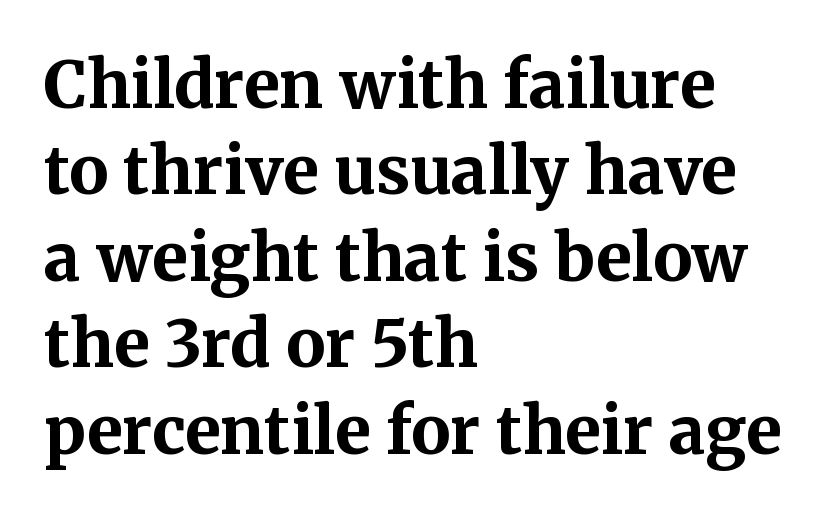
The image shows 65 px bold serif type, upright; set left-aligned, normal line spacing (1.33x), normal letter spacing, not underlined; medium stroke contrast and a medium x-height.
